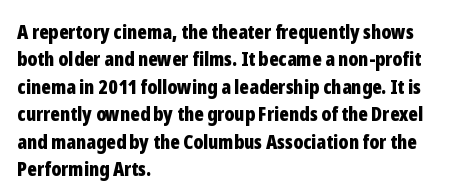
Here the glyphs are tracked normally, forming tight word shapes. The lettering stays uniformly vertical, giving the passage a roman look. The strokes are fattened all the way to bold. This sample keeps an unexceptional amount of space between lines. Underline: absent.
